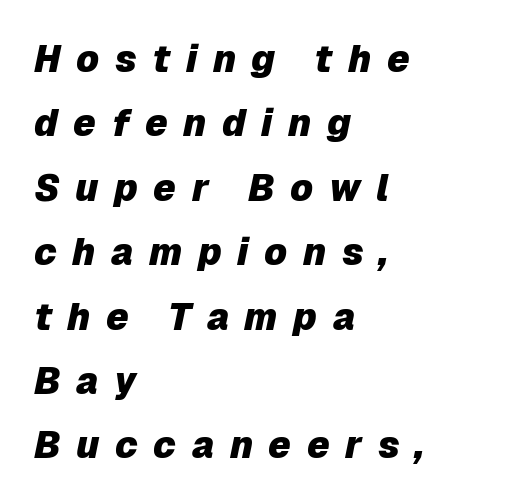
The image shows 37 px heavy type, italic (leaning right); set left-aligned, line spacing 1.74x, unusually wide letter spacing (+0.42 em), not underlined; low stroke contrast and a medium x-height.
